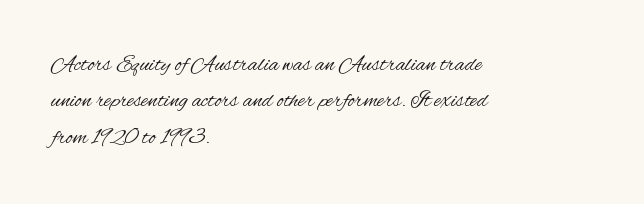
The image shows 23 px text type; set left-aligned, normal line spacing (1.58x), normal letter spacing, not underlined.
